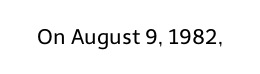
{"italic": "no", "bold": "no", "underline": "no", "letter_spacing": "normal", "letter_spacing_em": 0.0, "glyph_px": 21}
